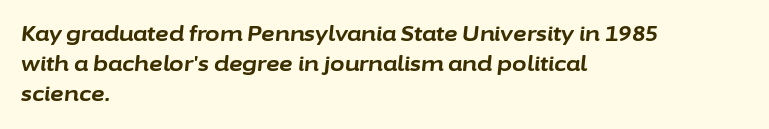
Glyph-to-glyph distance matches everyday printed text. Line starts are locked; line ends wander. Quick note: underline off. Students, this is bold: see how much ink each stroke carries. The glyphs look as if they've been sheared to an angle.
